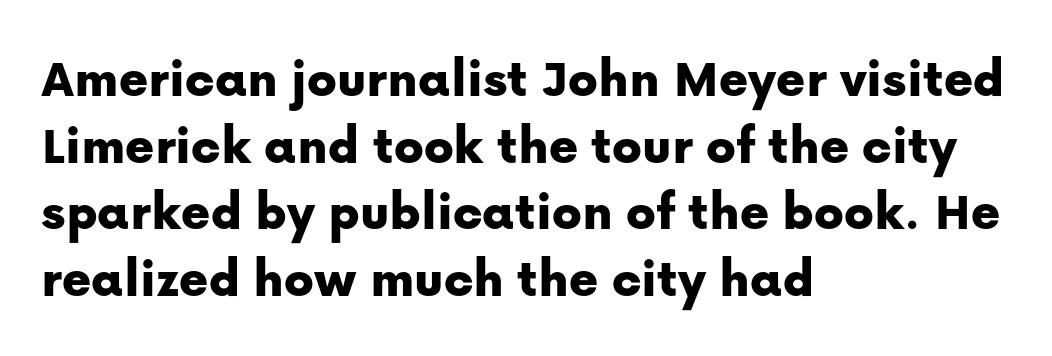
Q: Is the text italic (slanted)? A: No, it is upright.
Q: Is the typeface a serif or a sans-serif typeface? A: Sans-serif.
Q: Is the text underlined? A: No.
Q: How is the paragraph aligned? A: Left-aligned.
Q: Is the spacing between letters normal or unusually wide? A: Normal.
Q: Width (condensed, normal, or wide)? A: Normal.
Q: Stroke contrast? A: Low.
Q: x-height? A: Medium.
Q: Monospaced? A: No.
